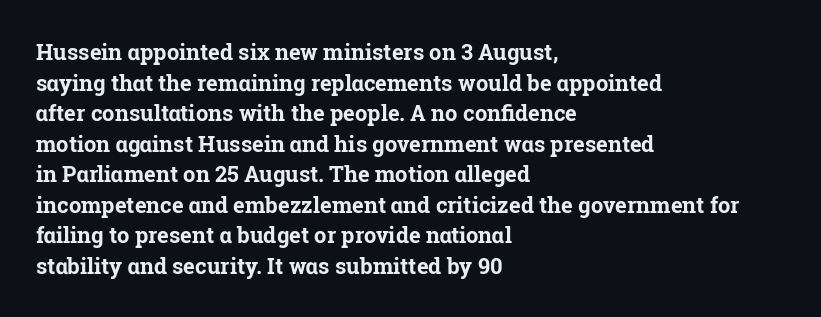
The image shows 22 px bold type, upright; set left-aligned, normal line spacing (1.39x), normal letter spacing, not underlined.
